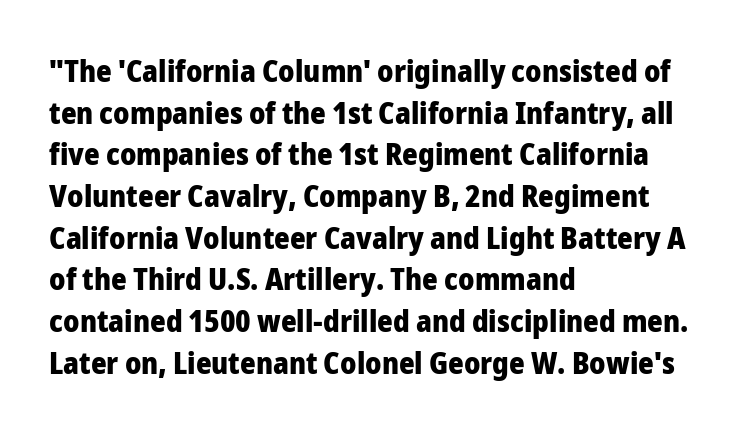
Q: Is the text bold? A: Yes.
Q: Is the text italic (slanted)? A: No, it is upright.
Q: Is the typeface a serif or a sans-serif typeface? A: Sans-serif.
Q: Is the text underlined? A: No.
Q: How is the paragraph aligned? A: Left-aligned.
Q: Is the spacing between letters normal or unusually wide? A: Normal.
Q: Is the spacing between lines tight, normal or loose? A: Normal.
Q: Width (condensed, normal, or wide)? A: Normal.
Q: Stroke contrast? A: Low.
Q: x-height? A: Medium.
Q: Monospaced? A: No.
